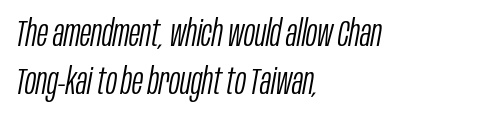
The image shows 37 px light, condensed type, italic (leaning right); set left-aligned, normal line spacing (1.3x), normal letter spacing, not underlined; low stroke contrast and a large x-height.
